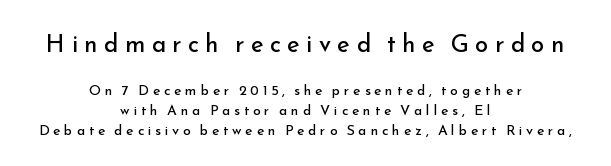
The image shows 24 px text type, upright; set centered, normal line spacing (1.43x), unusually wide letter spacing (+0.27 em), not underlined; the first (top) block is 1.71x larger.
